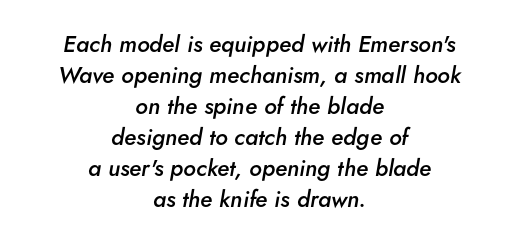
{"italic": "yes", "lean": "right", "slant_degrees": 5, "bold": "semi", "underline": "no", "align": "center", "line_spacing": "normal", "line_spacing_ratio": 1.35, "letter_spacing": "normal", "letter_spacing_em": 0.0, "glyph_px": 23}
